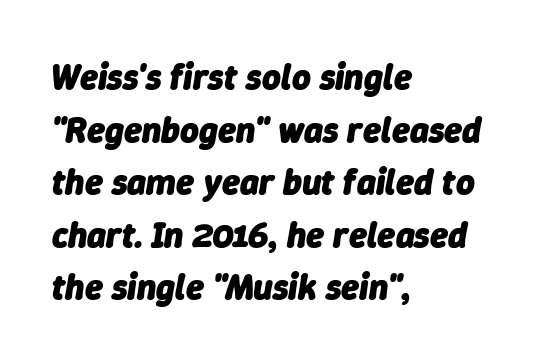
The glyphs look as if they've been sheared to an angle. The type is set solid horizontally, with unmodified tracking. Spacing verdict: proportional, widths tailored to each character. Compared with a centered layout, this one pins lines to the left instead.
